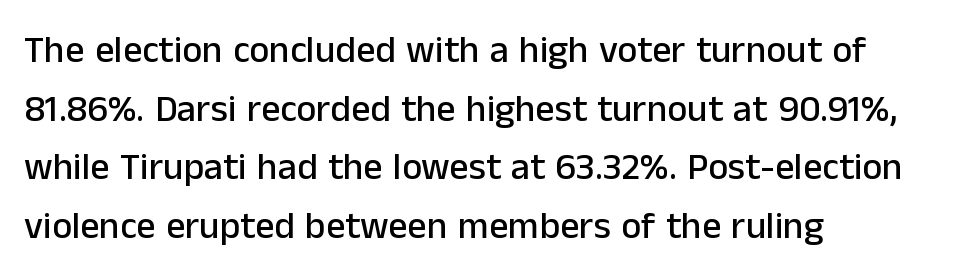
Q: Is the text italic (slanted)? A: No, it is upright.
Q: Is the typeface a serif or a sans-serif typeface? A: Sans-serif.
Q: Is the text underlined? A: No.
Q: How is the paragraph aligned? A: Left-aligned.
Q: Is the spacing between letters normal or unusually wide? A: Normal.
Q: Is the spacing between lines tight, normal or loose? A: Normal.
Q: Width (condensed, normal, or wide)? A: Normal.
Q: Stroke contrast? A: Low.
Q: x-height? A: Medium.
Q: Monospaced? A: No.
